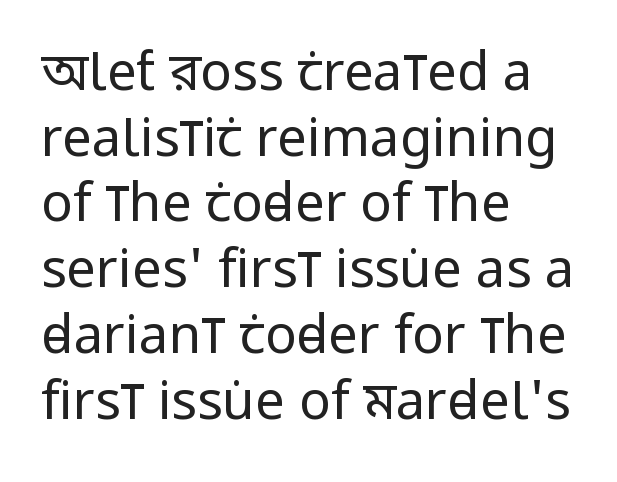
Proportional: the letters do not fall into vertical columns. Posture: vertical. In terms of letterspacing, this is plain default setting. The font is comparable to plain body text, perhaps lighter. Clear beneath every line of the passage.
